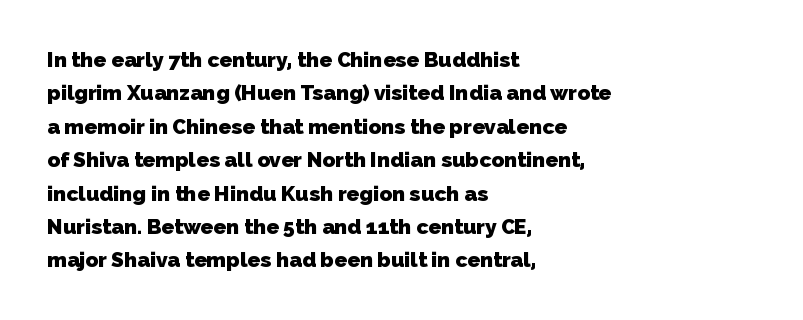
Q: Is the text bold? A: Yes.
Q: Is the text underlined? A: No.
Q: How is the paragraph aligned? A: Left-aligned.
Q: Is the spacing between letters normal or unusually wide? A: Normal.
Q: Is the spacing between lines tight, normal or loose? A: Normal.
